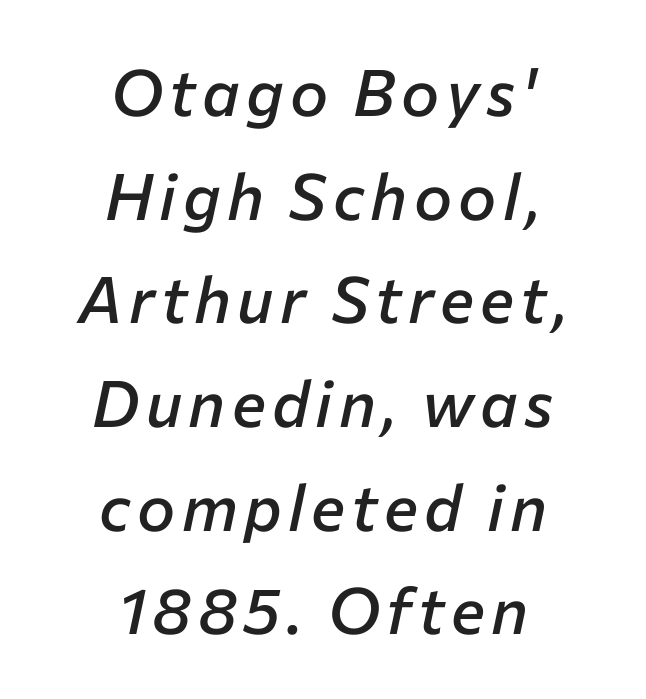
The image shows 64 px semibold type, italic (leaning right); set centered, normal line spacing (1.62x), not underlined; low stroke contrast and a medium x-height.
